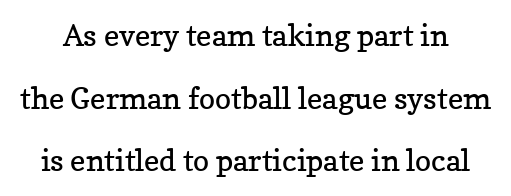
The image shows 30 px regular-weight serif type, upright; set loose line spacing (2.09x), normal letter spacing, not underlined; low stroke contrast and a medium x-height.
